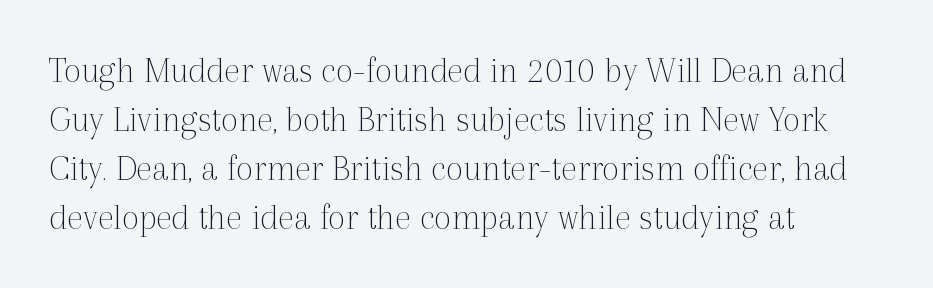
Standard letterfit; no display-style spreading of the glyphs. Ink coverage per letter is moderate at most. Notice how descenders clear the ascenders below comfortably — that's standard leading. No italicization has been applied; the sample stays upright. Check the space under the baseline: it is left empty.
